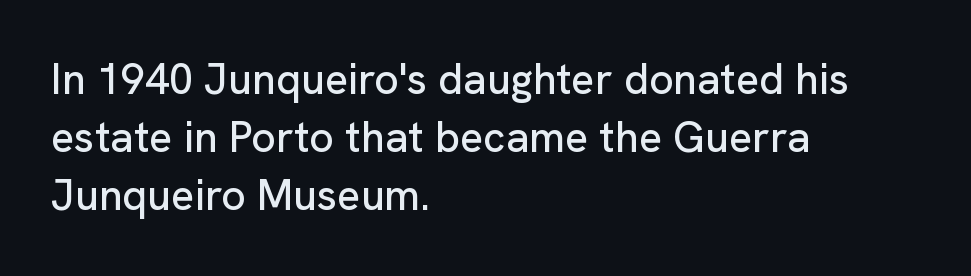
Q: Is the text italic (slanted)? A: No, it is upright.
Q: Is the typeface a serif or a sans-serif typeface? A: Sans-serif.
Q: Is the text underlined? A: No.
Q: How is the paragraph aligned? A: Left-aligned.
Q: Is the spacing between letters normal or unusually wide? A: Normal.
Q: Is the spacing between lines tight, normal or loose? A: Normal.
Q: Width (condensed, normal, or wide)? A: Normal.
Q: Stroke contrast? A: Low.
Q: x-height? A: Medium.
Q: Monospaced? A: No.
